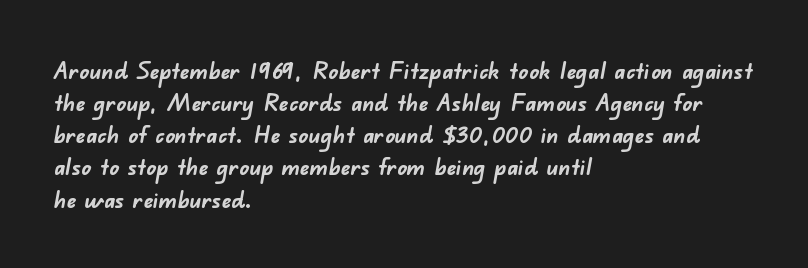
Each glyph is drawn with heavy, bold strokes. Compared with typical body copy, the letter spacing here is the same. Regarding leading, the lines here are spaced in the standard way. Where is the straight margin? On the left. Descenders hang freely into open space.
